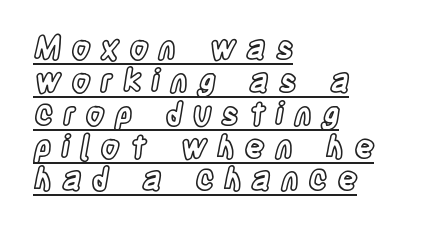
Quick note: underline on. You could not count columns in this text — the font is proportionally spaced. Caption: expanded tracking, letters set apart. Honestly, the rows look squashed on top of each other. If you drew a ruler down the left edge, every line would touch it.
